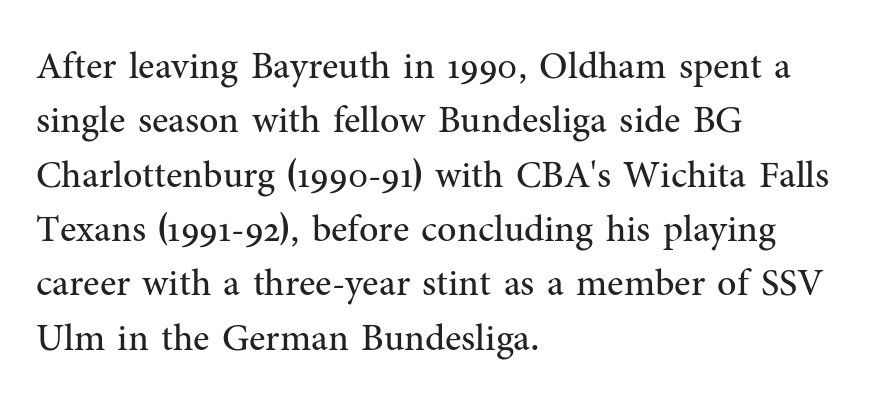
This is not heavy type; no bold has been used. In terms of posture, this sample is upright. The rendering uses natural spacing where letterforms have individual widths. A typesetter would call this zero additional tracking. The font family rendered here belongs to the serif group.
